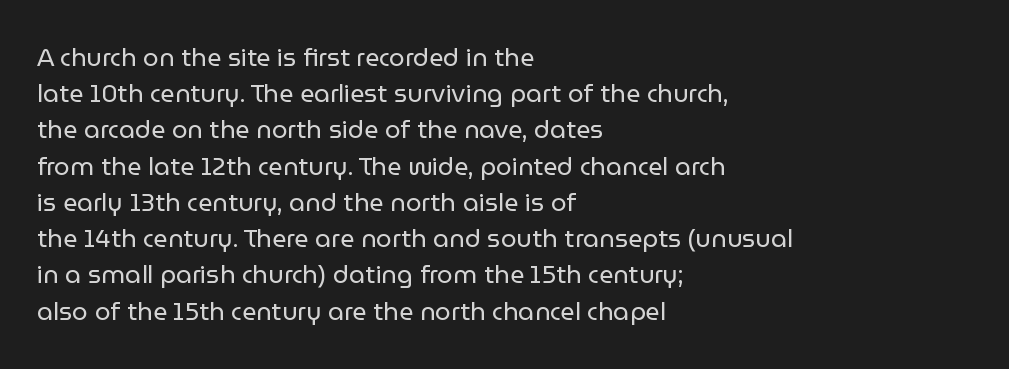
The cut favours lightness, reaching ordinary text weight at its darkest. Left-aligned paragraph, ragged on the right. There is no visible air inserted between adjacent glyphs. Has an underline been added? It has not. Upright lettering throughout. Leading matches the norm, producing a regular column.
